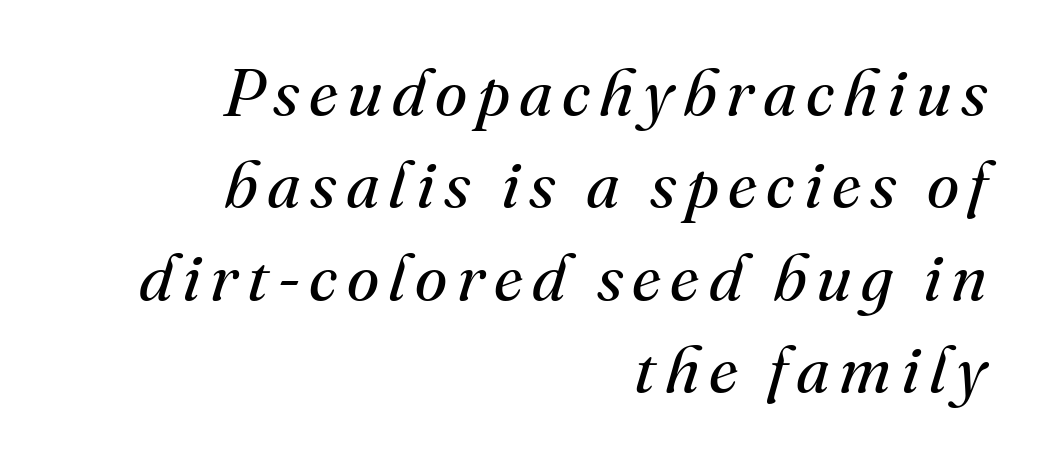
The image shows 66 px regular-weight serif type, italic (leaning right); set right-aligned, normal line spacing (1.4x), not underlined; medium stroke contrast and a small x-height.
